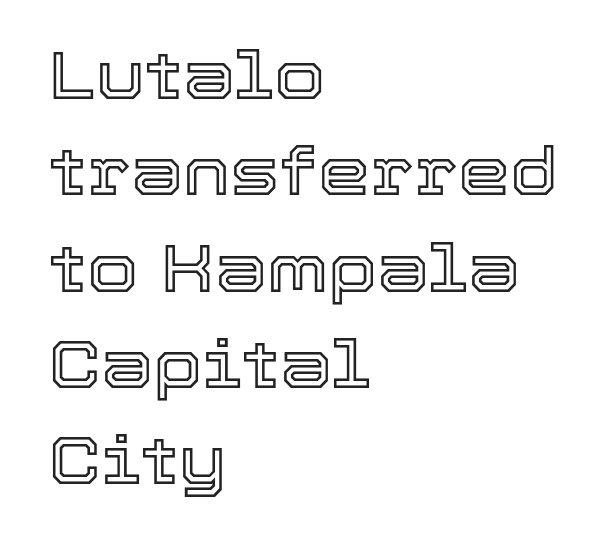
{"italic": "no", "width": "normal", "x_height": "medium", "monospaced": "no", "underline": "no", "align": "left", "line_spacing": "normal", "line_spacing_ratio": 1.46, "letter_spacing": "normal", "letter_spacing_em": 0.0, "glyph_px": 66}
